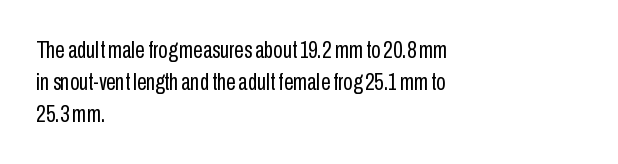
The image shows 24 px text type, upright; set left-aligned, normal line spacing (1.33x), normal letter spacing, not underlined.
